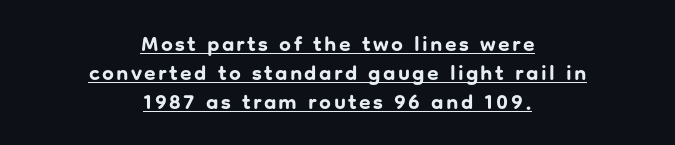
{"italic": "no", "bold": "yes", "underline": "yes", "align": "center", "line_spacing": "normal", "line_spacing_ratio": 1.38, "glyph_px": 21}
